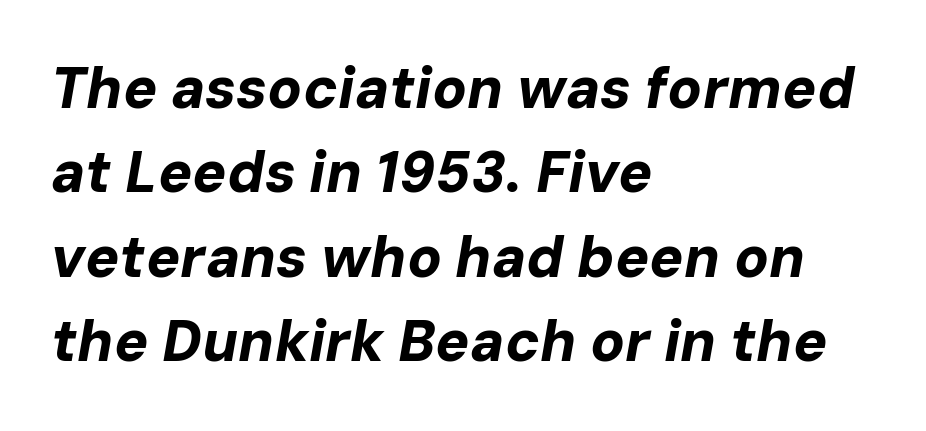
{"italic": "yes", "lean": "right", "slant_degrees": 10, "bold": "yes", "weight": "bold", "width": "normal", "stroke_contrast": "low", "x_height": "medium", "monospaced": "no", "underline": "no", "align": "left", "line_spacing": "normal", "line_spacing_ratio": 1.48, "letter_spacing": "normal", "letter_spacing_em": 0.0, "glyph_px": 57}
